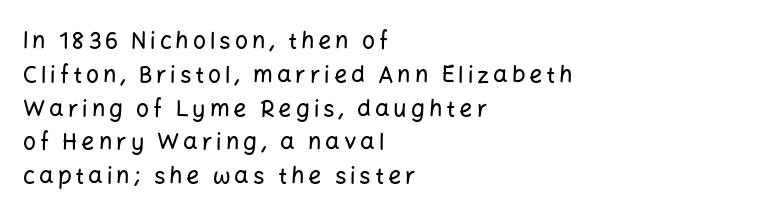
The lines are quadded left. This is roman type, the default non-slanted kind. Lines of text with bare space underneath. Is there much room between lines? A standard amount, neither cramped nor airy.
